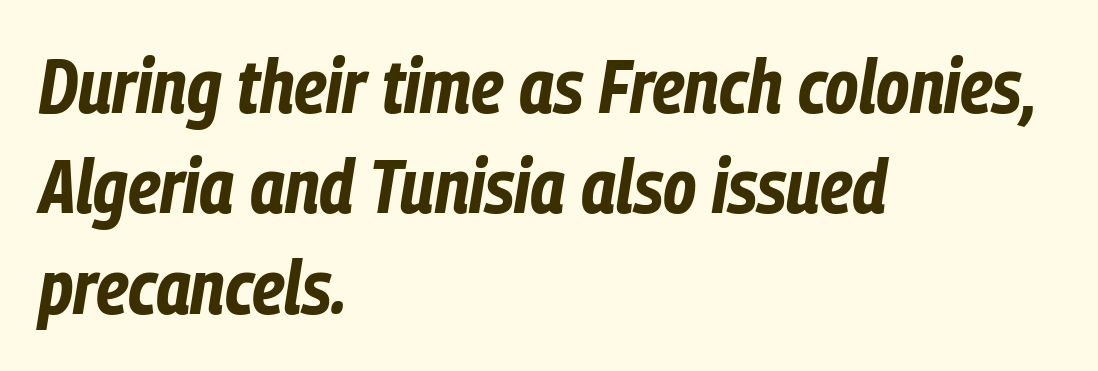
The image shows 76 px bold, condensed type, italic (leaning right); set left-aligned, normal line spacing (1.32x), normal letter spacing, not underlined; low stroke contrast and a medium x-height.
